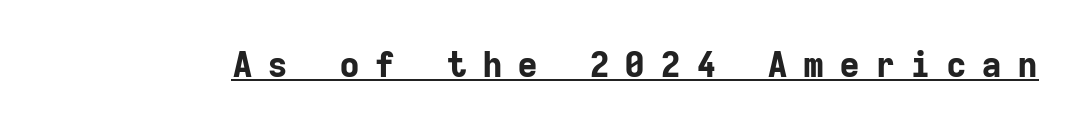
Q: Is the text bold? A: Yes.
Q: Is the text italic (slanted)? A: No, it is upright.
Q: Is the typeface a serif or a sans-serif typeface? A: Sans-serif.
Q: Is the text underlined? A: Yes.
Q: Is the spacing between letters normal or unusually wide? A: Unusually wide.
Q: Width (condensed, normal, or wide)? A: Normal.
Q: Stroke contrast? A: Low.
Q: x-height? A: Medium.
Q: Monospaced? A: Yes.
